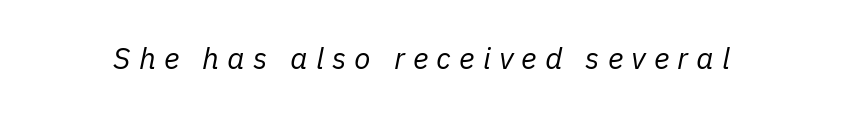
Q: Is the text bold? A: No.
Q: Is the text italic (slanted)? A: Yes, it leans right by about 11 degrees.
Q: Is the text underlined? A: No.
Q: Is the spacing between letters normal or unusually wide? A: Unusually wide.
Q: Width (condensed, normal, or wide)? A: Normal.
Q: Stroke contrast? A: Low.
Q: x-height? A: Medium.
Q: Monospaced? A: No.
